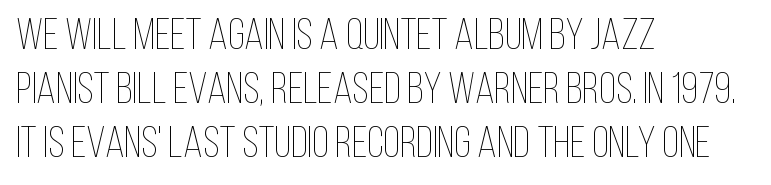
Q: Is the text bold? A: No.
Q: Is the text italic (slanted)? A: No, it is upright.
Q: Is the text underlined? A: No.
Q: How is the paragraph aligned? A: Left-aligned.
Q: Is the spacing between letters normal or unusually wide? A: Normal.
Q: Width (condensed, normal, or wide)? A: Condensed.
Q: Stroke contrast? A: Low.
Q: x-height? A: Large.
Q: Monospaced? A: No.
